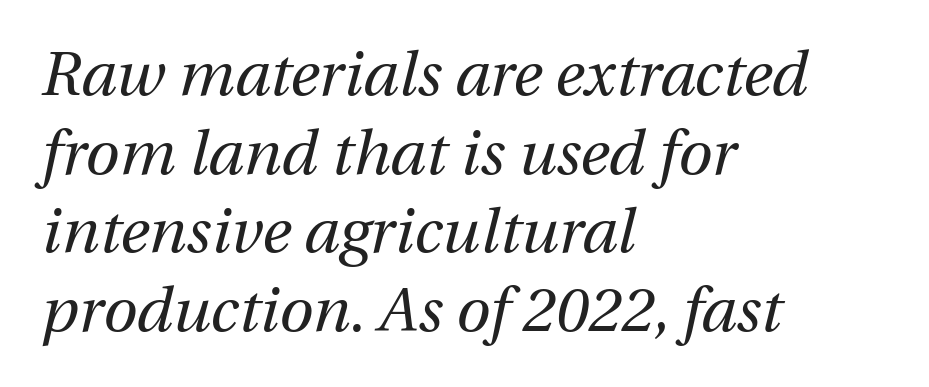
Q: Is the text bold? A: No.
Q: Is the text italic (slanted)? A: Yes, it leans right by about 12 degrees.
Q: Is the text underlined? A: No.
Q: How is the paragraph aligned? A: Left-aligned.
Q: Is the spacing between letters normal or unusually wide? A: Normal.
Q: Is the spacing between lines tight, normal or loose? A: Normal.
Q: Width (condensed, normal, or wide)? A: Normal.
Q: Stroke contrast? A: Medium.
Q: x-height? A: Medium.
Q: Monospaced? A: No.
